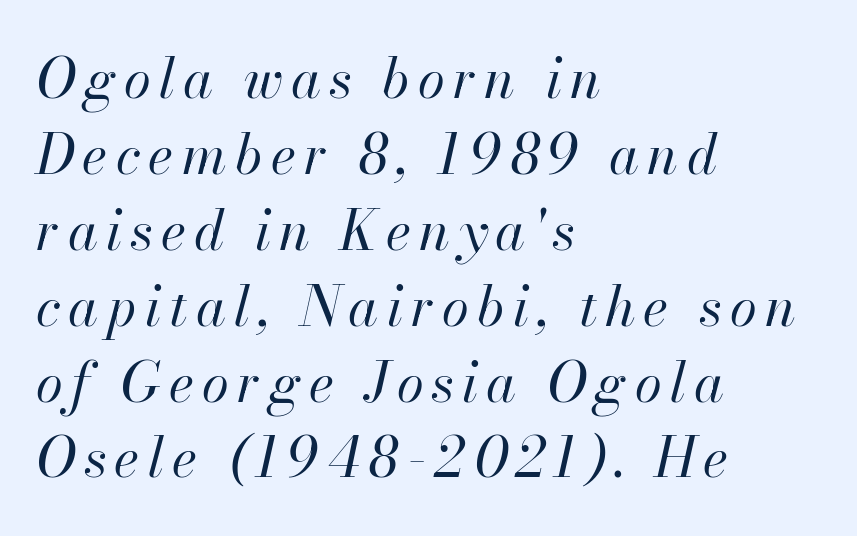
{"italic": "yes", "lean": "right", "slant_degrees": 13, "bold": "no", "weight": "regular", "width": "normal", "stroke_contrast": "high", "x_height": "small", "monospaced": "no", "underline": "no", "align": "left", "line_spacing": "normal", "line_spacing_ratio": 1.38, "glyph_px": 55}
